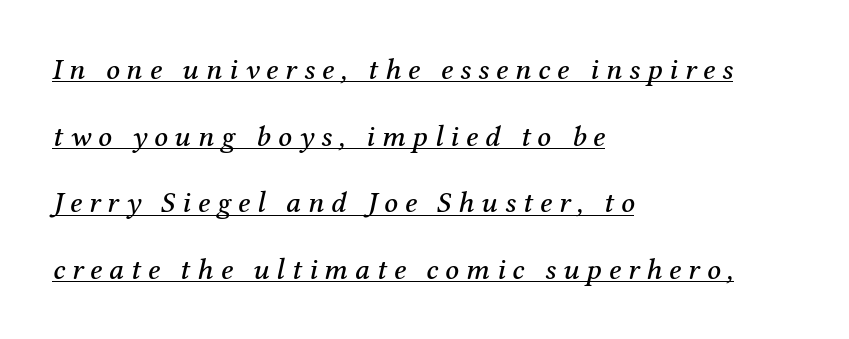
One glance says open: line gaps are wider than usual. Rendered with sloped, italic letterforms. Note the varied advance widths — an 'i' is clearly narrower than an 'm'. Teacher's note: observe the even left margin — that is flush-left alignment.
